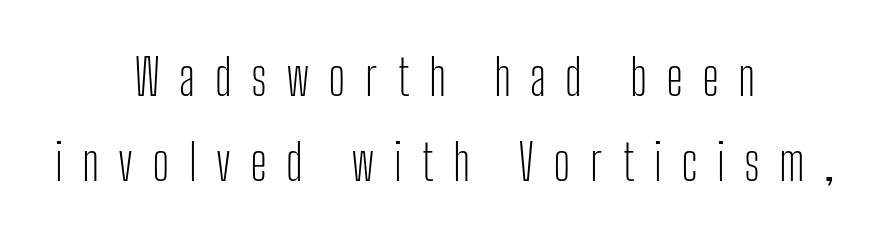
Q: Is the text bold? A: No.
Q: Is the text italic (slanted)? A: No, it is upright.
Q: Is the typeface a serif or a sans-serif typeface? A: Sans-serif.
Q: Is the text underlined? A: No.
Q: How is the paragraph aligned? A: Centered.
Q: Is the spacing between letters normal or unusually wide? A: Unusually wide.
Q: Width (condensed, normal, or wide)? A: Condensed.
Q: Stroke contrast? A: Low.
Q: x-height? A: Medium.
Q: Monospaced? A: No.
